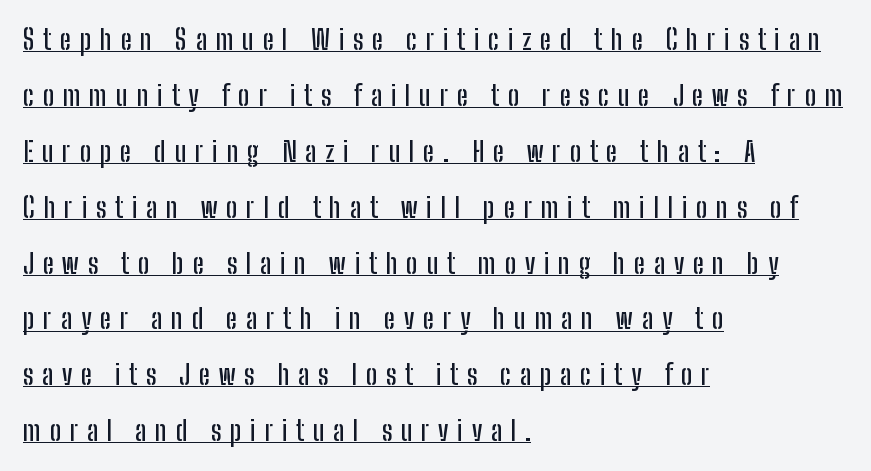
{"italic": "no", "underline": "yes", "align": "left", "line_spacing": "loose", "line_spacing_ratio": 2.07, "letter_spacing": "wide", "letter_spacing_em": 0.32, "glyph_px": 27}
